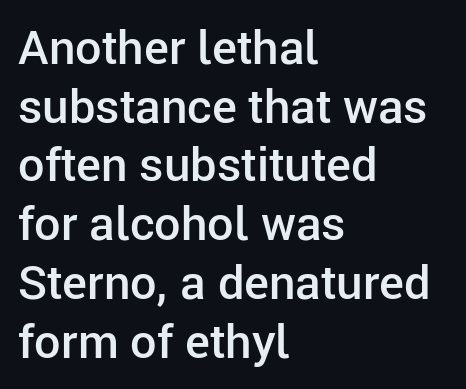
{"serif": "no", "italic": "no", "bold": "semi", "weight": "semibold", "width": "normal", "stroke_contrast": "low", "x_height": "medium", "monospaced": "no", "underline": "no", "align": "left", "line_spacing": "normal", "line_spacing_ratio": 1.25, "letter_spacing": "normal", "letter_spacing_em": 0.0, "glyph_px": 47}
